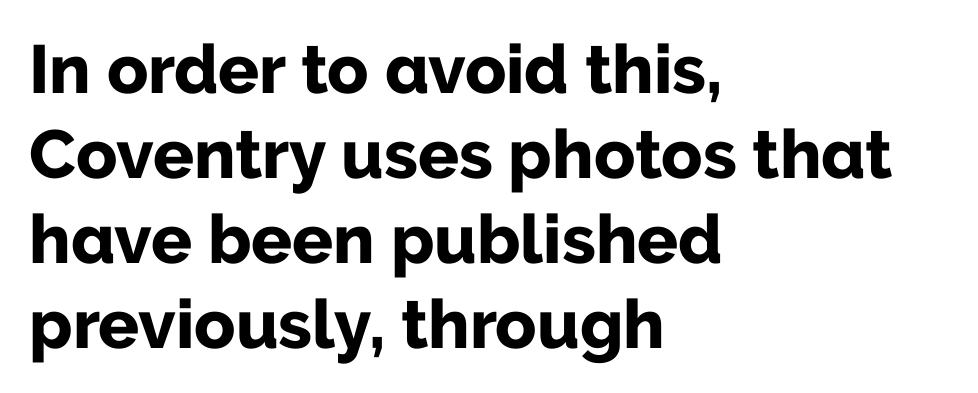
The specimen omits any rule beneath the text block's lines. Here the designer chose a conventional face with non-uniform glyph widths. This rendering employs a face without finishing strokes, i.e., a sans-serif. What weight is shown? A full bold with thick strokes.
